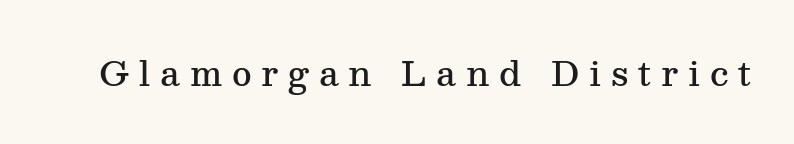
Q: Is the text bold? A: Semi-bold.
Q: Is the text italic (slanted)? A: No, it is upright.
Q: Is the typeface a serif or a sans-serif typeface? A: Serif.
Q: Is the text underlined? A: No.
Q: Is the spacing between letters normal or unusually wide? A: Unusually wide.
Q: Width (condensed, normal, or wide)? A: Normal.
Q: Stroke contrast? A: Medium.
Q: x-height? A: Medium.
Q: Monospaced? A: No.
